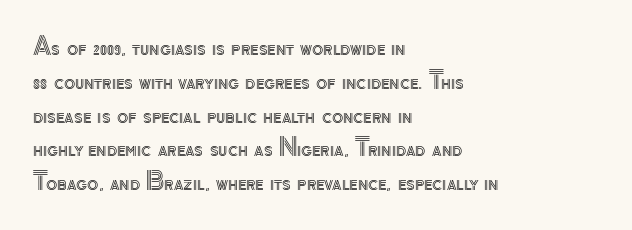
Q: Is the text italic (slanted)? A: No, it is upright.
Q: Is the text underlined? A: No.
Q: How is the paragraph aligned? A: Left-aligned.
Q: Is the spacing between letters normal or unusually wide? A: Normal.
Q: Is the spacing between lines tight, normal or loose? A: Normal.
